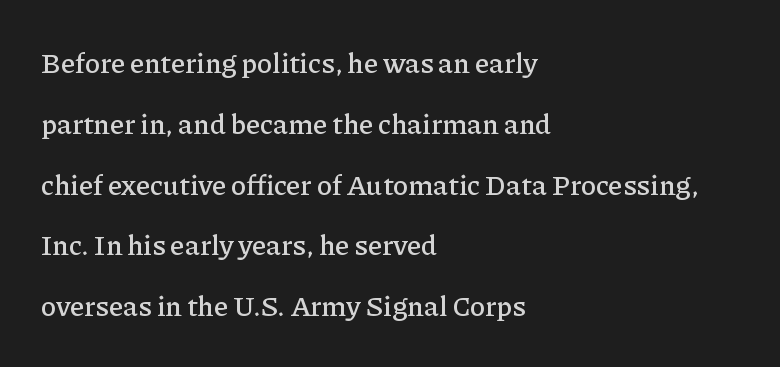
The image shows 28 px serif type, upright; set left-aligned, loose line spacing (2.17x), normal letter spacing, not underlined; low stroke contrast and a medium x-height.
